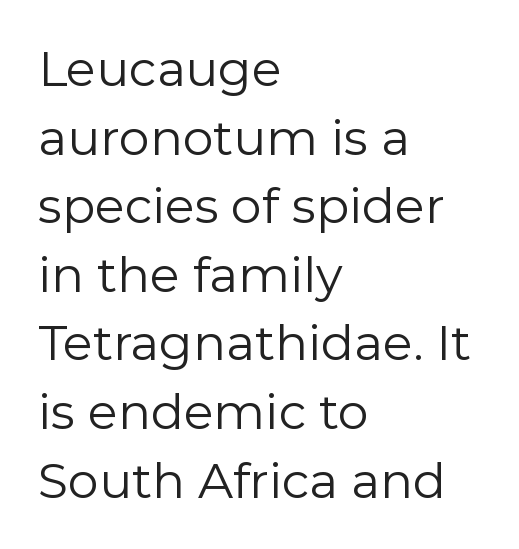
{"serif": "no", "italic": "no", "bold": "no", "weight": "regular", "width": "normal", "stroke_contrast": "low", "x_height": "medium", "monospaced": "no", "underline": "no", "align": "left", "line_spacing": "normal", "line_spacing_ratio": 1.4, "letter_spacing": "normal", "letter_spacing_em": 0.0, "glyph_px": 49}
